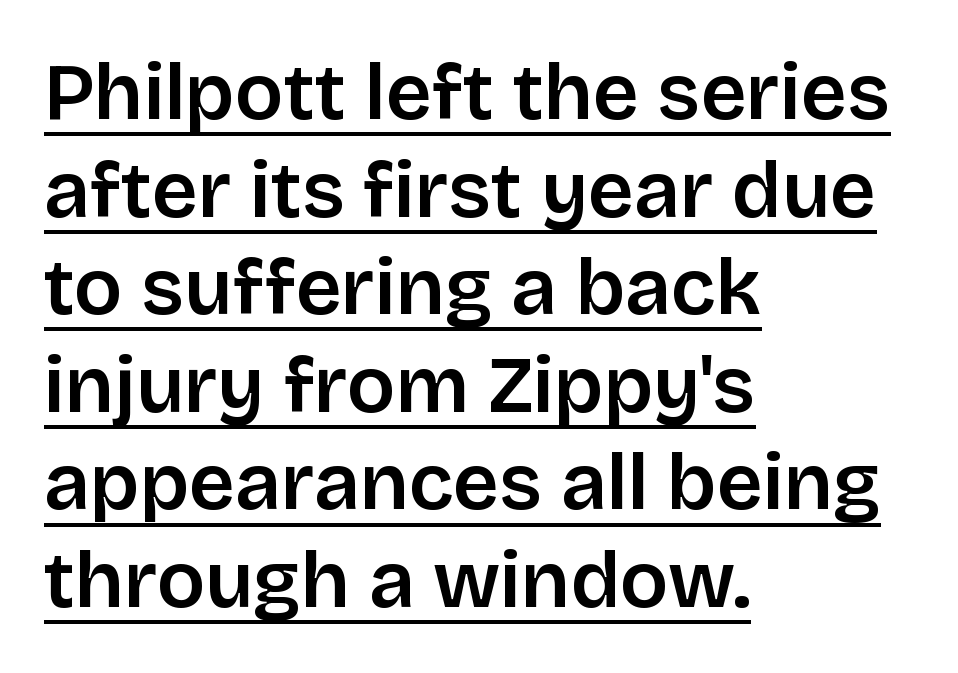
Q: Is the text italic (slanted)? A: No, it is upright.
Q: Is the typeface a serif or a sans-serif typeface? A: Sans-serif.
Q: Is the text underlined? A: Yes.
Q: How is the paragraph aligned? A: Left-aligned.
Q: Is the spacing between letters normal or unusually wide? A: Normal.
Q: Width (condensed, normal, or wide)? A: Normal.
Q: Stroke contrast? A: Low.
Q: x-height? A: Large.
Q: Monospaced? A: No.
